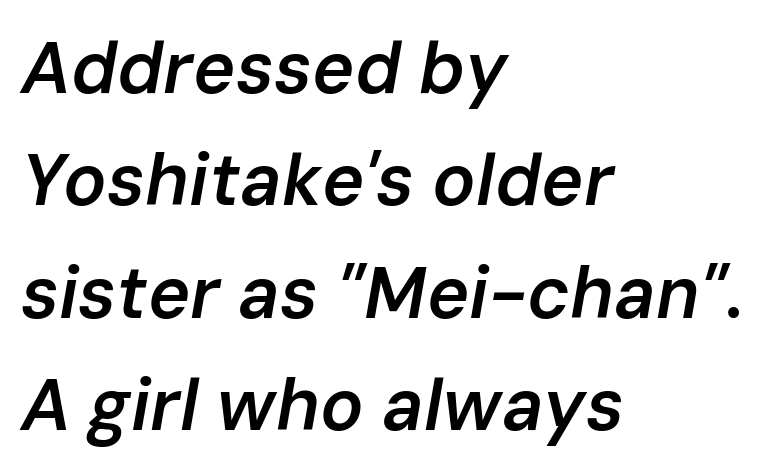
The image shows 72 px semibold type, italic (leaning right); set left-aligned, normal line spacing (1.56x), normal letter spacing, not underlined; low stroke contrast and a medium x-height.
